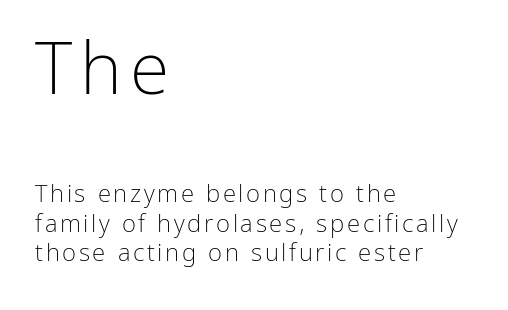
The image shows 72 px light sans-serif type, upright; set left-aligned, line spacing 1.24x, not underlined; the first (top) block is 3.0x larger; low stroke contrast and a medium x-height.
